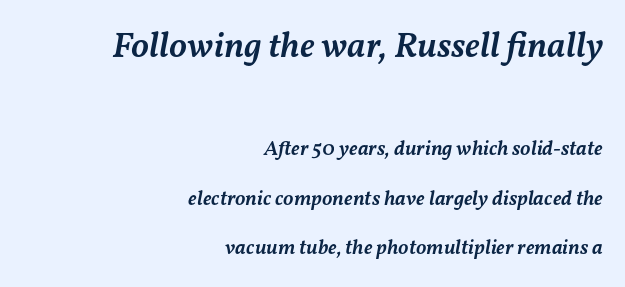
Typographic density is moderately raised because the face is semibold. Size contrast runs from large at the top to small at the bottom. Proportional: the letters do not fall into vertical columns. A flush-right, rag-left setting is used for this passage. The passage shown has conventional tracking throughout. Words float on clear page, feet unadorned.
